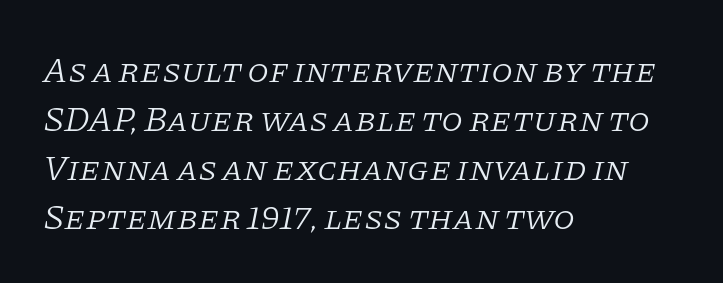
The image shows 35 px light serif type, italic (leaning right); set left-aligned, normal line spacing (1.4x), normal letter spacing, not underlined; low stroke contrast and a large x-height.
